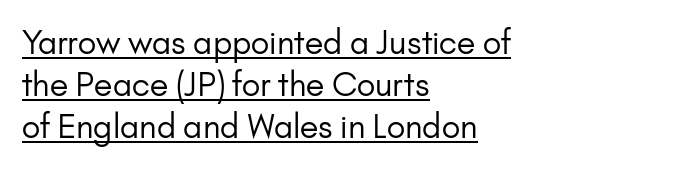
Q: Is the text bold? A: No.
Q: Is the text italic (slanted)? A: No, it is upright.
Q: Is the typeface a serif or a sans-serif typeface? A: Sans-serif.
Q: Is the text underlined? A: Yes.
Q: How is the paragraph aligned? A: Left-aligned.
Q: Is the spacing between letters normal or unusually wide? A: Normal.
Q: Is the spacing between lines tight, normal or loose? A: Normal.
Q: Width (condensed, normal, or wide)? A: Normal.
Q: Stroke contrast? A: Low.
Q: x-height? A: Small.
Q: Monospaced? A: No.
